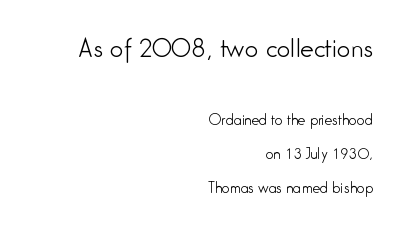
Q: Is the text bold? A: No.
Q: Is the text italic (slanted)? A: No, it is upright.
Q: Is the text underlined? A: No.
Q: How is the paragraph aligned? A: Right-aligned.
Q: Is the spacing between letters normal or unusually wide? A: Normal.
Q: Is the spacing between lines tight, normal or loose? A: Loose.
Q: Which block of text is set in a larger size, the first (top) or the second (bottom)? A: The first (top) one.
